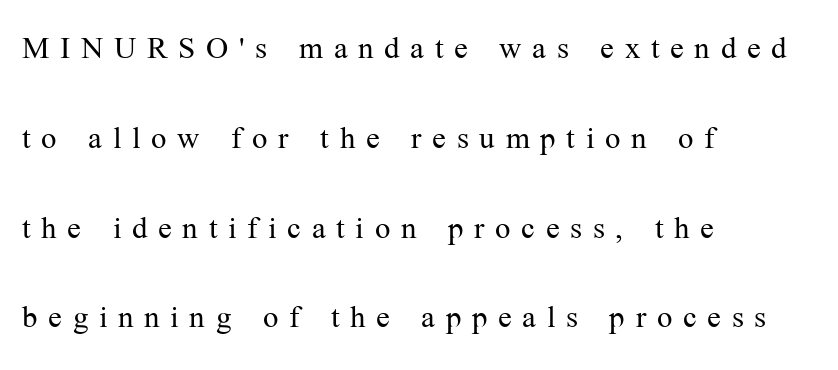
{"serif": "yes", "italic": "no", "bold": "no", "weight": "light", "width": "normal", "stroke_contrast": "medium", "x_height": "medium", "monospaced": "no", "underline": "no", "align": "left", "line_spacing": "loose", "line_spacing_ratio": 2.19, "letter_spacing": "wide", "letter_spacing_em": 0.26, "glyph_px": 41}
